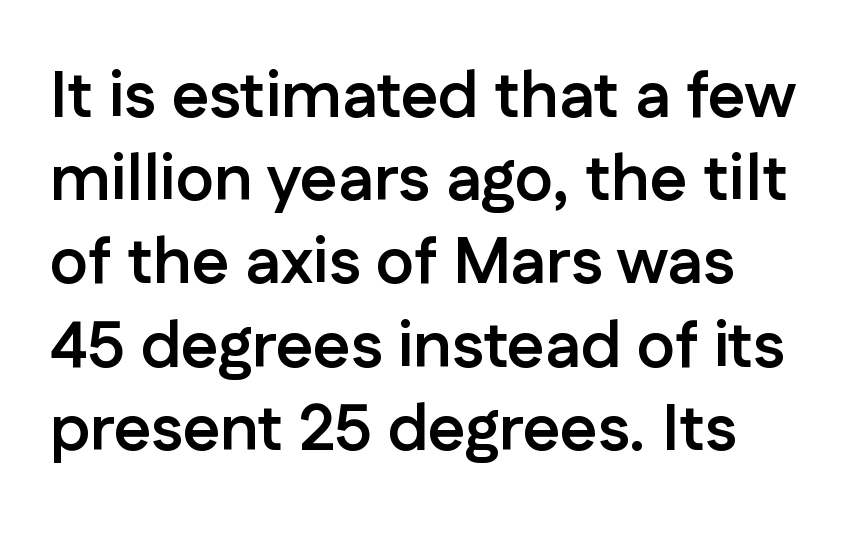
Q: Is the text bold? A: Yes.
Q: Is the text italic (slanted)? A: No, it is upright.
Q: Is the typeface a serif or a sans-serif typeface? A: Sans-serif.
Q: Is the text underlined? A: No.
Q: Is the spacing between letters normal or unusually wide? A: Normal.
Q: Is the spacing between lines tight, normal or loose? A: Normal.
Q: Width (condensed, normal, or wide)? A: Normal.
Q: Stroke contrast? A: Low.
Q: x-height? A: Medium.
Q: Monospaced? A: No.
